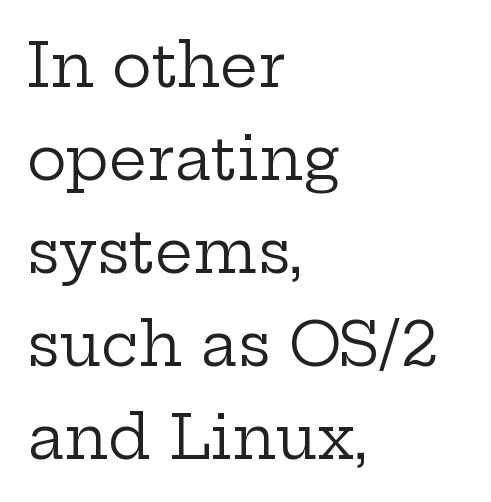
{"serif": "yes", "italic": "no", "bold": "no", "weight": "regular", "width": "wide", "stroke_contrast": "low", "x_height": "medium", "monospaced": "no", "underline": "no", "align": "left", "line_spacing": "normal", "line_spacing_ratio": 1.55, "letter_spacing": "normal", "letter_spacing_em": 0.0, "glyph_px": 60}
